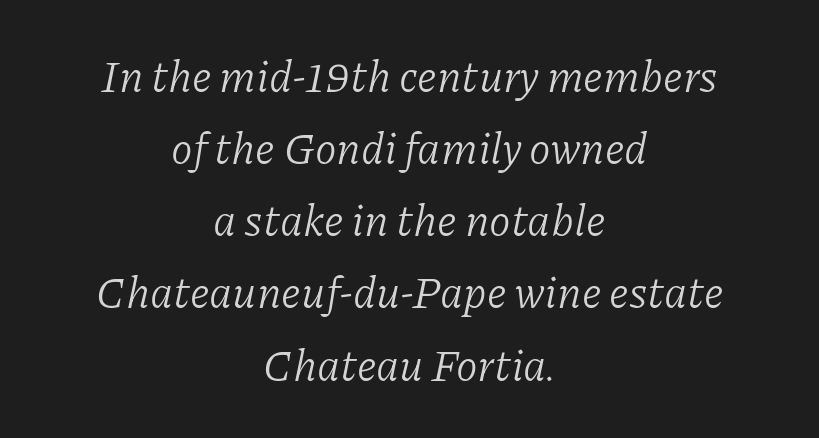
{"serif": "yes", "italic": "yes", "lean": "right", "slant_degrees": 11, "bold": "no", "weight": "light", "width": "normal", "stroke_contrast": "low", "x_height": "medium", "monospaced": "no", "underline": "no", "align": "center", "line_spacing": "normal", "line_spacing_ratio": 1.64, "letter_spacing": "normal", "letter_spacing_em": 0.0, "glyph_px": 44}
